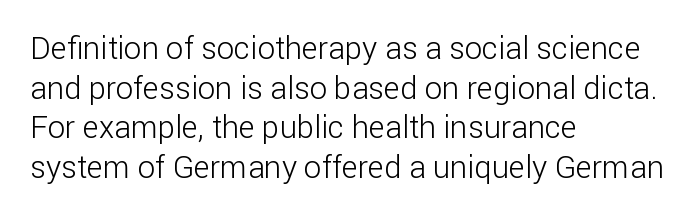
The image shows 31 px light sans-serif type, upright; set left-aligned, normal line spacing (1.28x), normal letter spacing, not underlined; low stroke contrast and a medium x-height.
